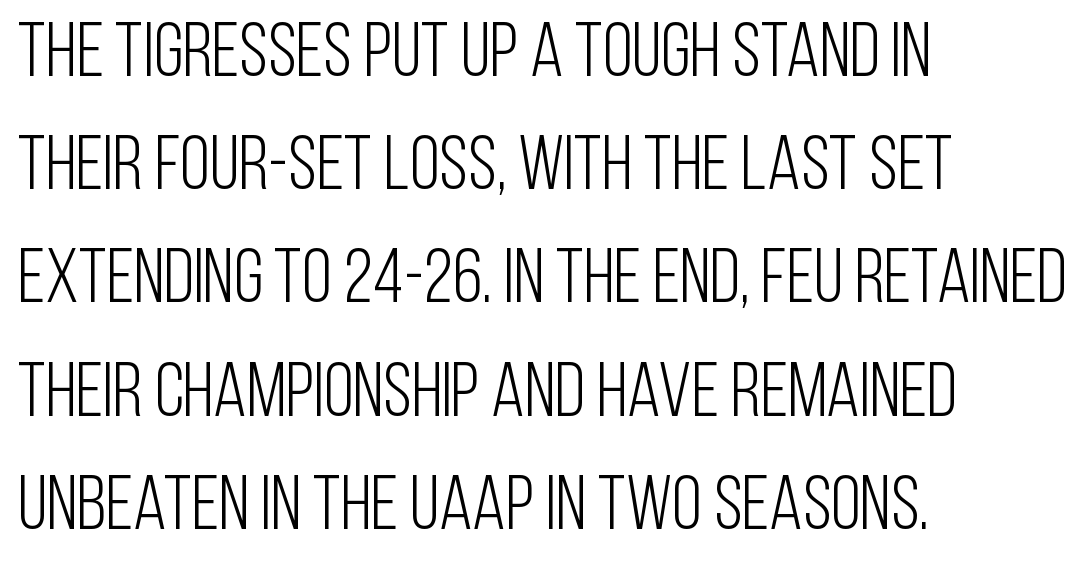
The image shows 77 px light, condensed sans-serif type, upright; set left-aligned, normal line spacing (1.47x), normal letter spacing, not underlined; low stroke contrast and a large x-height.
